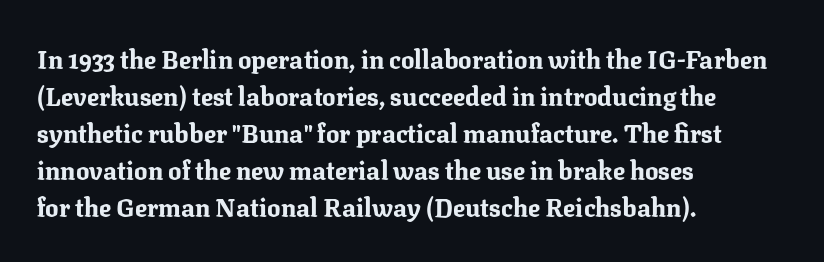
Horizontally, the lines are justified to the leading edge only. These words are printed bold, with thick strokes throughout. These lines sit exactly where default settings would place them. Every character sits straight up, as roman type does. Beneath every word, the page is bare.
